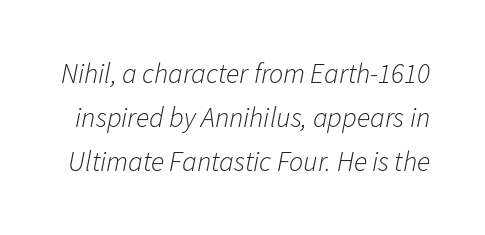
Q: Is the text bold? A: No.
Q: Is the text italic (slanted)? A: Yes, it leans right by about 11 degrees.
Q: Is the text underlined? A: No.
Q: Is the spacing between letters normal or unusually wide? A: Normal.
Q: Is the spacing between lines tight, normal or loose? A: Normal.
Q: Width (condensed, normal, or wide)? A: Normal.
Q: Stroke contrast? A: Low.
Q: x-height? A: Medium.
Q: Monospaced? A: No.
